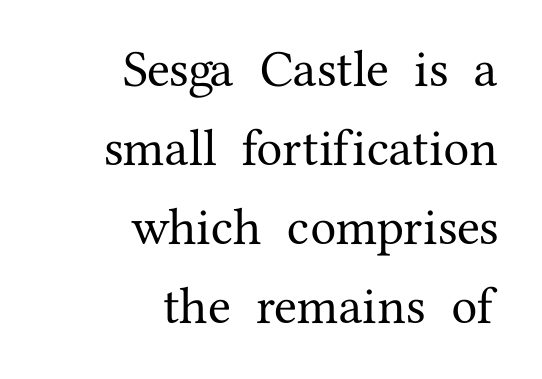
{"serif": "yes", "italic": "no", "width": "normal", "stroke_contrast": "medium", "x_height": "medium", "monospaced": "no", "underline": "no", "align": "right", "line_spacing": "normal", "line_spacing_ratio": 1.52, "letter_spacing": "normal", "letter_spacing_em": 0.0, "glyph_px": 52}
